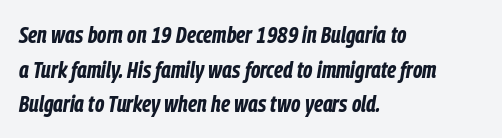
Q: Is the text bold? A: Yes.
Q: Is the text italic (slanted)? A: Yes, it leans right by about 9 degrees.
Q: Is the text underlined? A: No.
Q: How is the paragraph aligned? A: Left-aligned.
Q: Is the spacing between letters normal or unusually wide? A: Normal.
Q: Is the spacing between lines tight, normal or loose? A: Normal.
